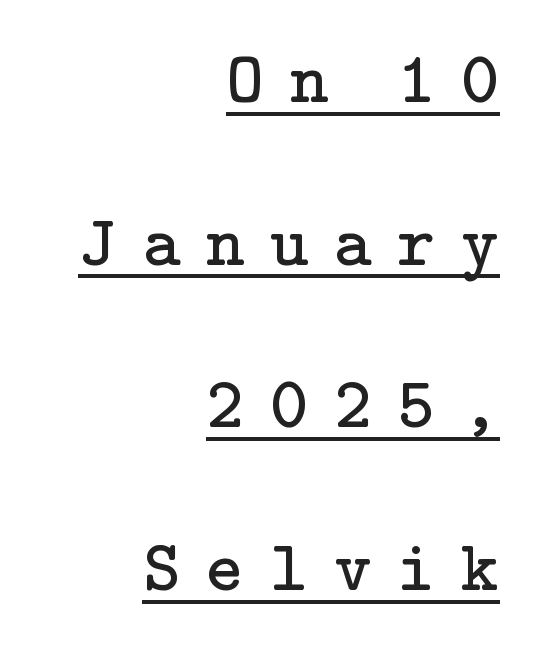
Is there much room between lines? Yes — plenty of vertical air separates them. Loose tracking; the words dissolve into strings of separated letters. If you drew a ruler down the right edge, every line would touch it. Quick note: underline on.
